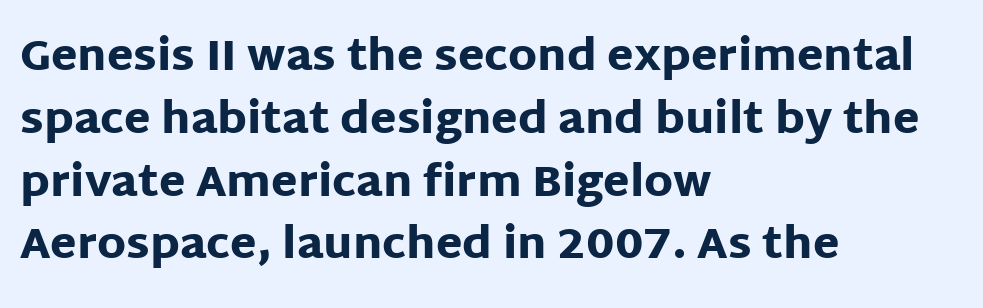
{"serif": "no", "italic": "no", "bold": "yes", "weight": "heavy", "width": "normal", "stroke_contrast": "low", "x_height": "large", "monospaced": "no", "underline": "no", "align": "left", "line_spacing": "normal", "line_spacing_ratio": 1.46, "letter_spacing": "normal", "letter_spacing_em": 0.0, "glyph_px": 43}
